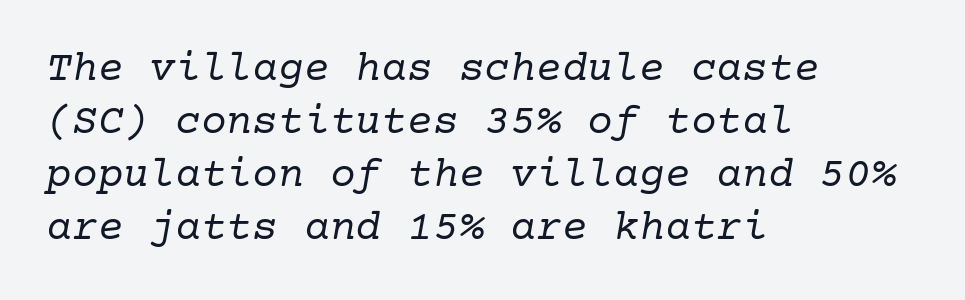
{"serif": "yes", "italic": "yes", "lean": "right", "slant_degrees": 10, "bold": "no", "weight": "regular", "width": "normal", "stroke_contrast": "low", "x_height": "medium", "underline": "no", "align": "left", "line_spacing_ratio": 1.23, "letter_spacing": "normal", "letter_spacing_em": 0.0, "glyph_px": 43}
